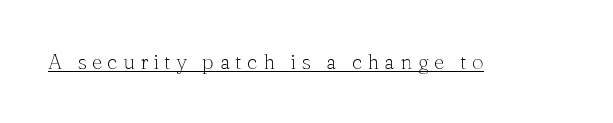
The image shows 21 px text type, upright; set unusually wide letter spacing (+0.25 em), underlined.
